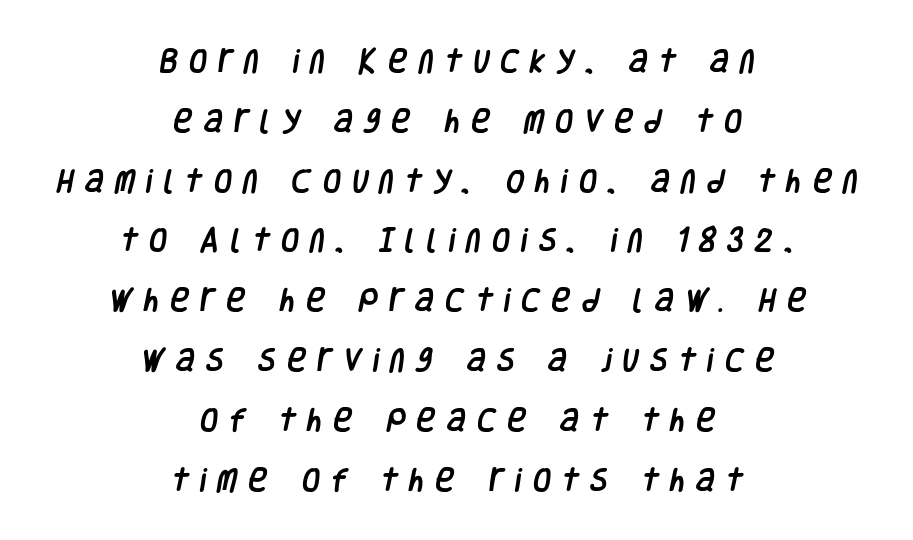
A great deal of white space separates one row of letters from the next. Check the space under the baseline: it is left empty. There is plenty of visible air inserted between adjacent glyphs. Does the copy run flush right? No — it is centered line by line.
